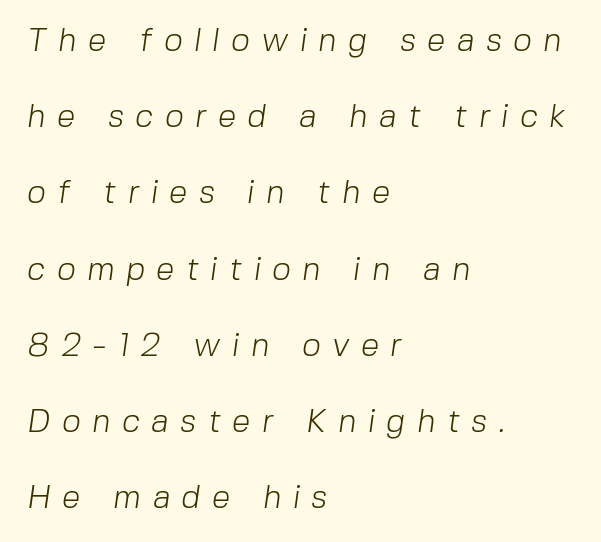
{"serif": "no", "bold": "no", "weight": "light", "width": "normal", "stroke_contrast": "low", "x_height": "medium", "monospaced": "no", "underline": "no", "align": "left", "line_spacing": "loose", "line_spacing_ratio": 2.31, "letter_spacing": "wide", "letter_spacing_em": 0.35, "glyph_px": 33}
